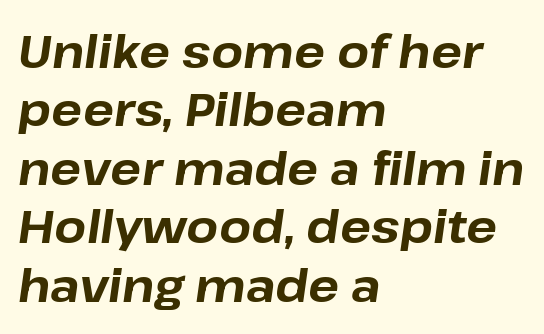
Q: Is the text bold? A: Yes.
Q: Is the text italic (slanted)? A: Yes, it leans right by about 8 degrees.
Q: Is the text underlined? A: No.
Q: How is the paragraph aligned? A: Left-aligned.
Q: Is the spacing between letters normal or unusually wide? A: Normal.
Q: Is the spacing between lines tight, normal or loose? A: Normal.
Q: Width (condensed, normal, or wide)? A: Normal.
Q: Stroke contrast? A: Low.
Q: x-height? A: Medium.
Q: Monospaced? A: No.
